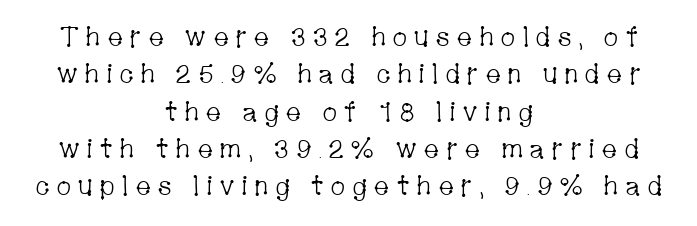
The image shows 27 px text type, upright; set centered, normal line spacing (1.38x), unusually wide letter spacing (+0.22 em), not underlined.
